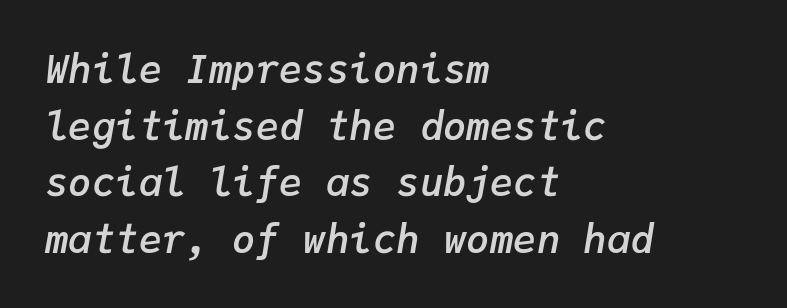
Q: Is the text bold? A: Semi-bold.
Q: Is the text italic (slanted)? A: Yes, it leans right by about 9 degrees.
Q: Is the text underlined? A: No.
Q: How is the paragraph aligned? A: Left-aligned.
Q: Is the spacing between letters normal or unusually wide? A: Normal.
Q: Is the spacing between lines tight, normal or loose? A: Normal.
Q: Width (condensed, normal, or wide)? A: Normal.
Q: Stroke contrast? A: Low.
Q: x-height? A: Medium.
Q: Monospaced? A: Yes.
